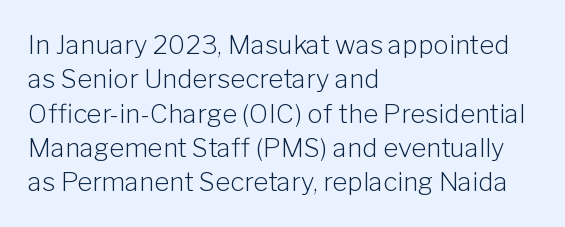
The image shows 26 px text type, upright; set left-aligned, normal line spacing (1.32x), normal letter spacing, not underlined.
